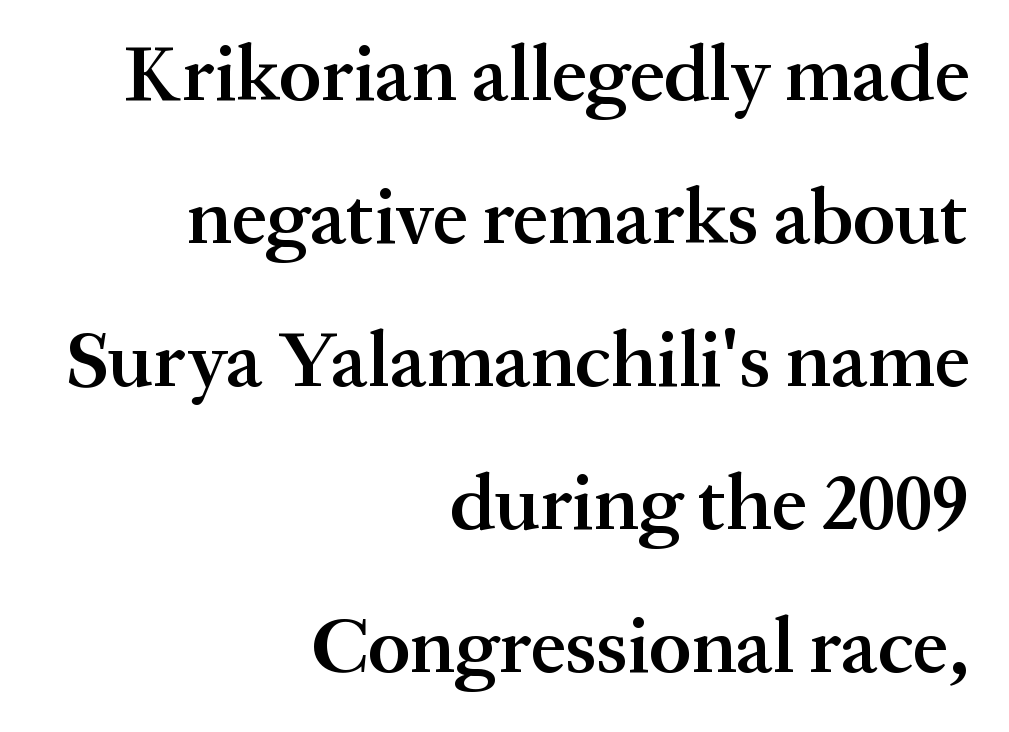
The designer went with a serif here, giving each stem small feet. This sample has the flowing, uneven cadence of proportional lettering. Where is the straight margin? On the right. The rendering keeps characters at their native spacing. A semibold gives these letters moderate extra thickness, short of bold.
